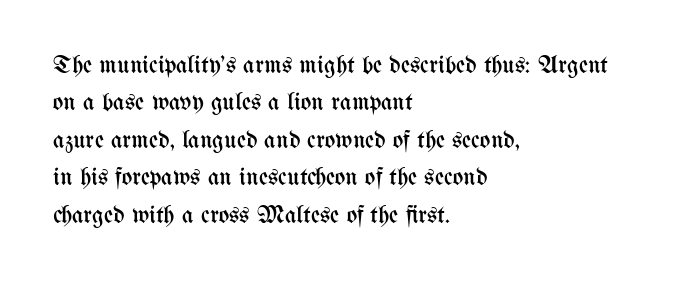
In CSS terms this would be text-align: left. Descenders are the only things crossing below the line. One glance says typical: line gaps are just what's usual. This is the regular roman posture of the typeface.
